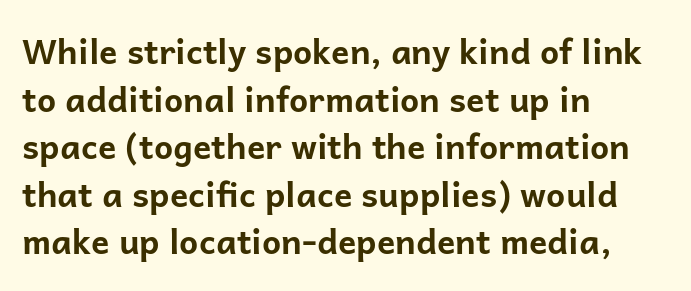
The image shows 34 px bold sans-serif type, upright; set left-aligned, normal line spacing (1.4x), normal letter spacing, not underlined; low stroke contrast and a medium x-height.
